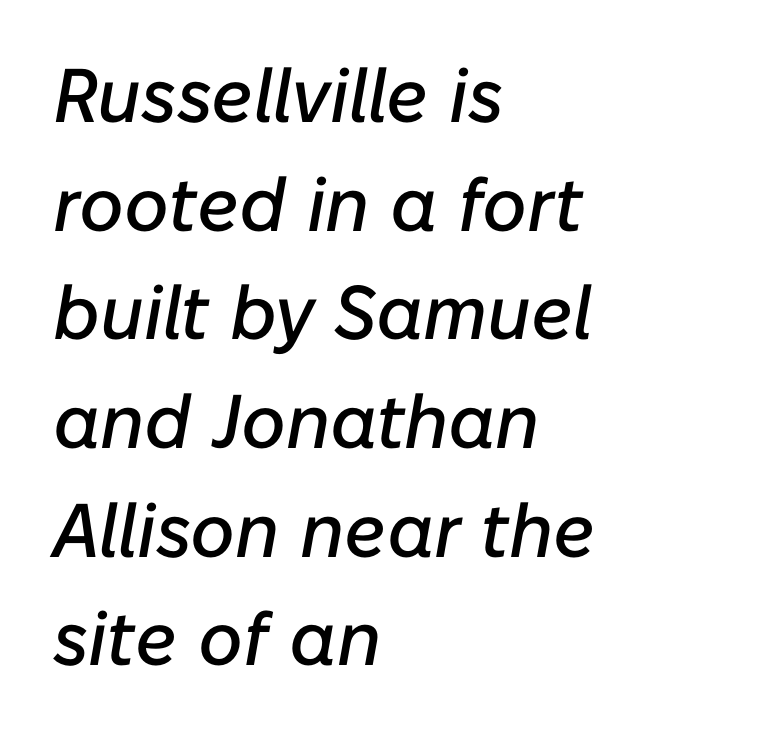
{"italic": "yes", "lean": "right", "slant_degrees": 10, "width": "normal", "stroke_contrast": "low", "x_height": "medium", "monospaced": "no", "underline": "no", "align": "left", "line_spacing": "normal", "line_spacing_ratio": 1.43, "letter_spacing": "normal", "letter_spacing_em": 0.0, "glyph_px": 76}
